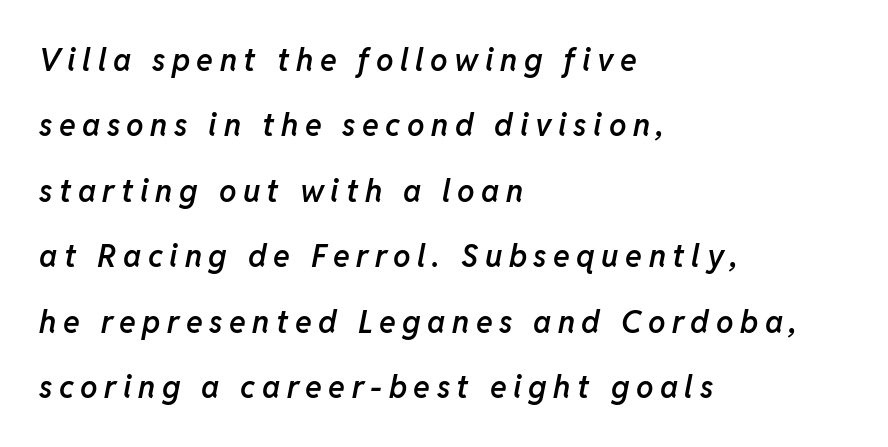
The image shows 31 px semibold type, italic (leaning right); set left-aligned, loose line spacing (2.11x), unusually wide letter spacing (+0.21 em), not underlined; low stroke contrast and a medium x-height.
